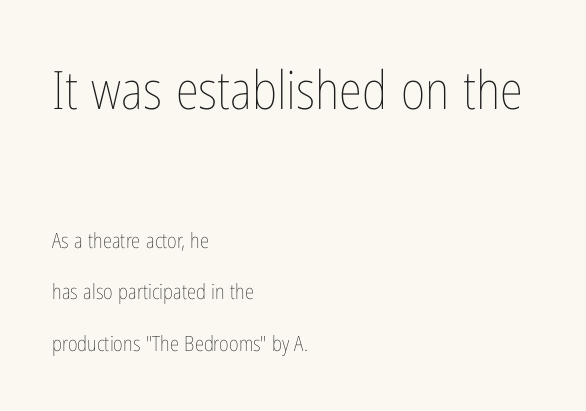
Ascenders rise straight up at ninety degrees. Teacher's note: observe the even left margin — that is flush-left alignment. The horizontal fit of the characters is conventional and even. Character size in the leading block exceeds that of the trailing block.
